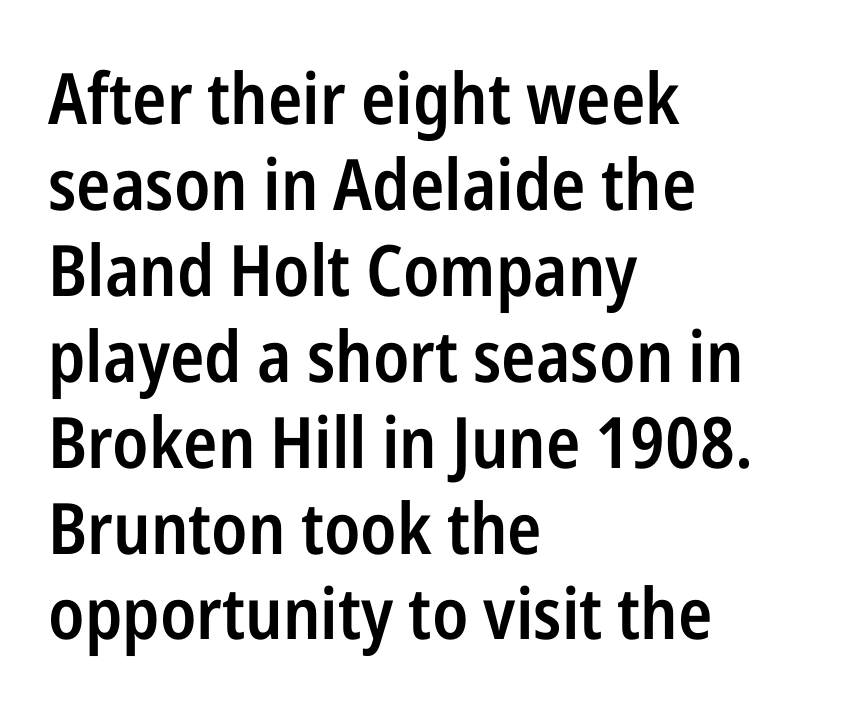
The image shows 71 px semibold, condensed sans-serif type, upright; set left-aligned, line spacing 1.21x, normal letter spacing, not underlined; low stroke contrast and a medium x-height.
